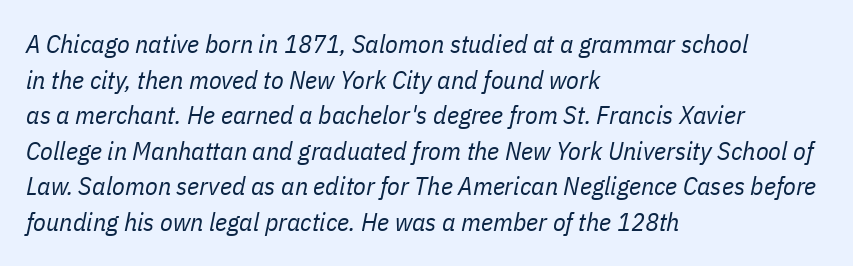
The image shows 26 px text type, italic (leaning right); set left-aligned, normal line spacing (1.37x), normal letter spacing, not underlined.
